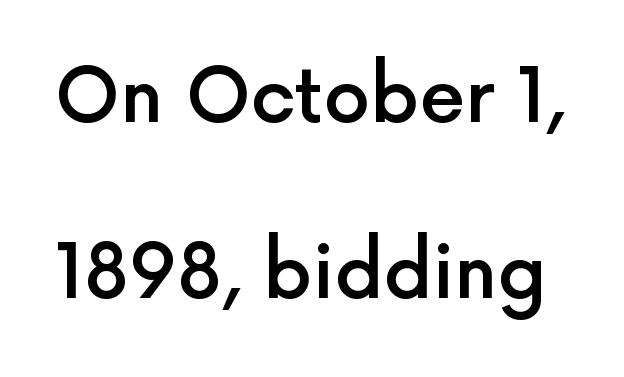
{"serif": "no", "italic": "no", "bold": "semi", "weight": "semibold", "width": "normal", "x_height": "medium", "monospaced": "no", "underline": "no", "line_spacing": "loose", "line_spacing_ratio": 2.38, "letter_spacing": "normal", "letter_spacing_em": 0.0, "glyph_px": 74}
